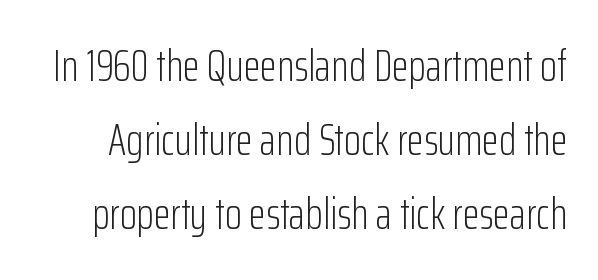
Q: Is the text bold? A: No.
Q: Is the text italic (slanted)? A: No, it is upright.
Q: Is the typeface a serif or a sans-serif typeface? A: Sans-serif.
Q: Is the text underlined? A: No.
Q: Is the spacing between letters normal or unusually wide? A: Normal.
Q: Is the spacing between lines tight, normal or loose? A: Normal.
Q: Width (condensed, normal, or wide)? A: Condensed.
Q: Stroke contrast? A: Low.
Q: x-height? A: Medium.
Q: Monospaced? A: No.
